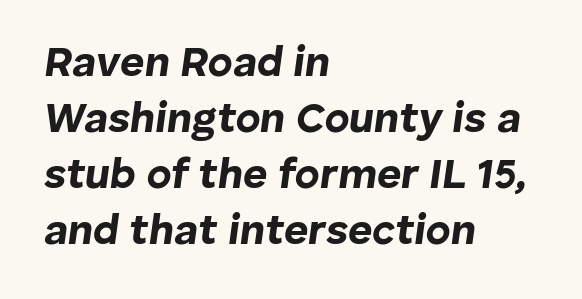
Q: Is the text bold? A: Yes.
Q: Is the text italic (slanted)? A: Yes, it leans right by about 8 degrees.
Q: Is the text underlined? A: No.
Q: How is the paragraph aligned? A: Left-aligned.
Q: Is the spacing between letters normal or unusually wide? A: Normal.
Q: Is the spacing between lines tight, normal or loose? A: Normal.
Q: Width (condensed, normal, or wide)? A: Normal.
Q: Stroke contrast? A: Low.
Q: x-height? A: Medium.
Q: Monospaced? A: No.
